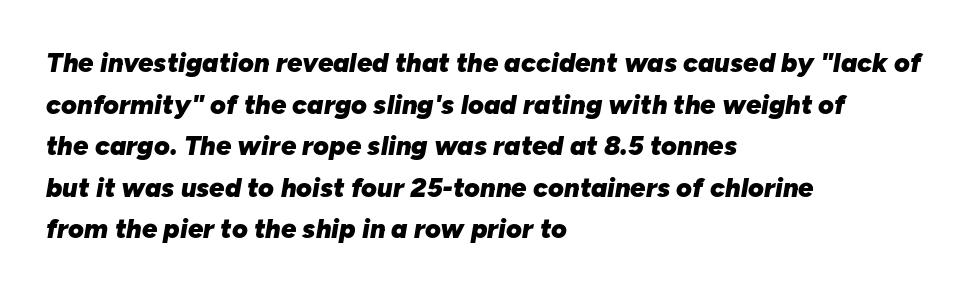
Q: Is the text bold? A: Yes.
Q: Is the text italic (slanted)? A: Yes, it leans right by about 10 degrees.
Q: Is the text underlined? A: No.
Q: How is the paragraph aligned? A: Left-aligned.
Q: Is the spacing between letters normal or unusually wide? A: Normal.
Q: Is the spacing between lines tight, normal or loose? A: Normal.
